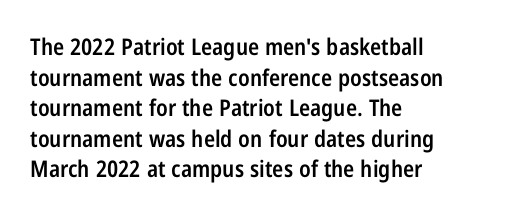
The image shows 23 px text type, upright; set left-aligned, normal line spacing (1.33x), normal letter spacing, not underlined.
